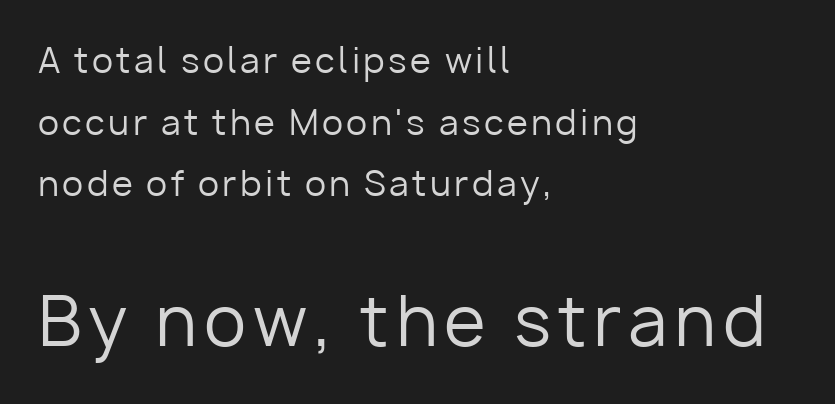
{"serif": "no", "italic": "no", "bold": "no", "weight": "regular", "width": "normal", "stroke_contrast": "low", "x_height": "medium", "monospaced": "no", "underline": "no", "align": "left", "line_spacing_ratio": 1.81, "larger_block": "second", "size_ratio": 2.0, "glyph_px": 68}
